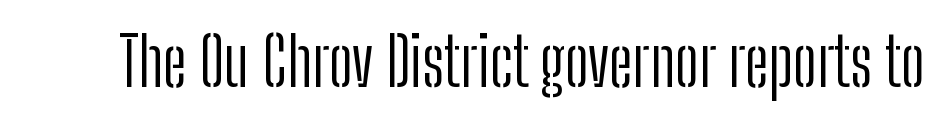
Q: Is the text bold? A: No.
Q: Is the text italic (slanted)? A: No, it is upright.
Q: Is the typeface a serif or a sans-serif typeface? A: Sans-serif.
Q: Is the text underlined? A: No.
Q: Is the spacing between letters normal or unusually wide? A: Normal.
Q: Width (condensed, normal, or wide)? A: Condensed.
Q: Stroke contrast? A: Low.
Q: x-height? A: Medium.
Q: Monospaced? A: No.
